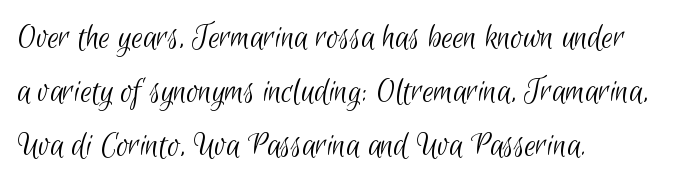
This rendering uses left alignment, leaving the right contour irregular. The foot of each line stays bare and open. Looks like regular typesetting: each glyph gets only the width it needs. Compared with typical body copy, the letter spacing here is the same. Quick note: interline space is typical. Serifs: no, the terminals of the letterforms are clean.
